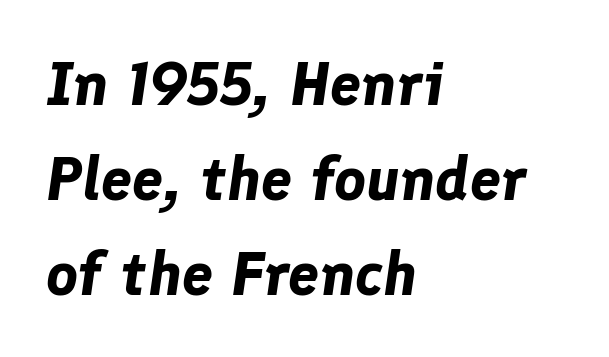
This is oblique type, the kind used for emphasis or titles. These lines keep a tight, regular rhythm from letter to letter. A typesetter would call this proportional, since set widths differ per character. Whoever set this chose a conventional vertical rhythm. Heft: maximum for text — a bold.
